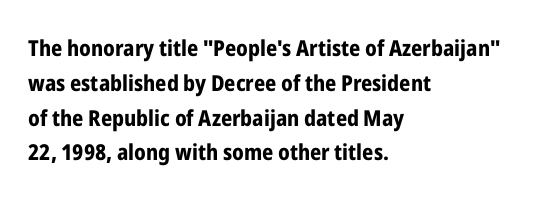
The image shows 22 px bold type, upright; set left-aligned, normal line spacing (1.58x), normal letter spacing, not underlined.
